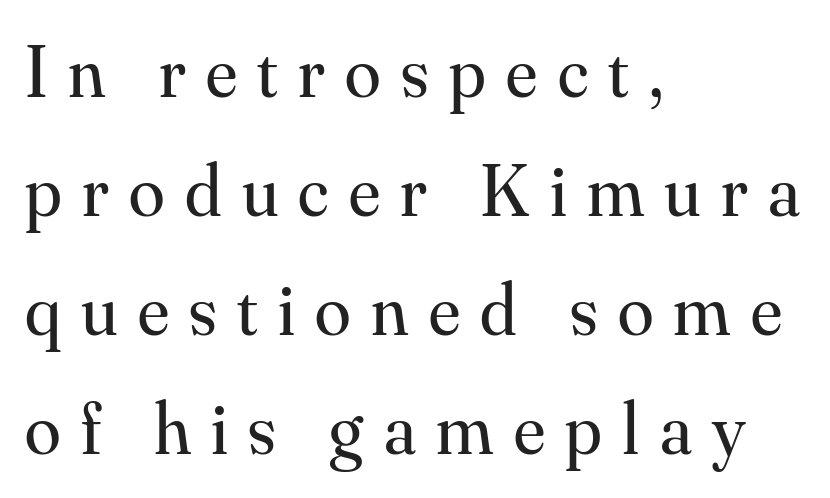
Q: Is the text bold? A: No.
Q: Is the text italic (slanted)? A: No, it is upright.
Q: Is the typeface a serif or a sans-serif typeface? A: Serif.
Q: Is the text underlined? A: No.
Q: How is the paragraph aligned? A: Left-aligned.
Q: Is the spacing between letters normal or unusually wide? A: Unusually wide.
Q: Is the spacing between lines tight, normal or loose? A: Normal.
Q: Width (condensed, normal, or wide)? A: Normal.
Q: Stroke contrast? A: Medium.
Q: x-height? A: Small.
Q: Monospaced? A: No.
